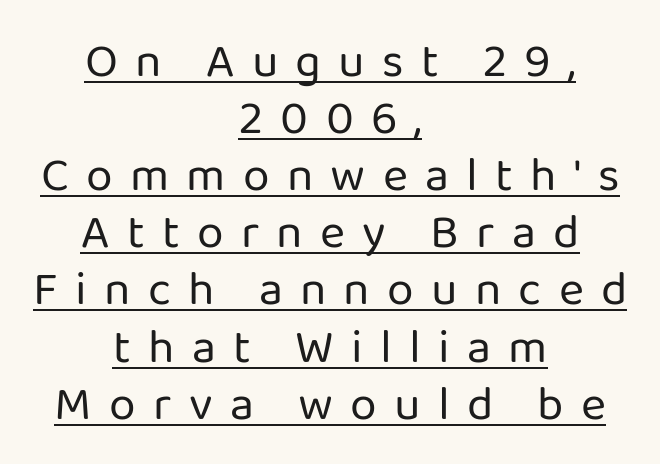
{"serif": "no", "italic": "no", "bold": "no", "weight": "regular", "width": "normal", "stroke_contrast": "low", "x_height": "medium", "monospaced": "no", "underline": "yes", "align": "center", "line_spacing_ratio": 1.19, "letter_spacing": "wide", "letter_spacing_em": 0.36, "glyph_px": 48}
